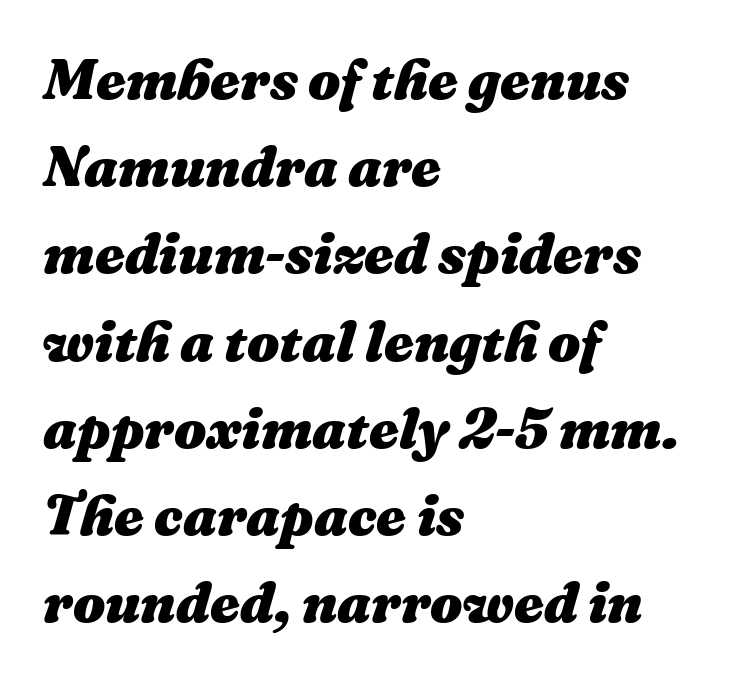
Regarding leading, the lines here are spaced in the standard way. Students, this is bold: see how much ink each stroke carries. Casual observation: everything's shoved over to the left. These lines are rendered in a variable-pitch font. The rendering keeps characters at their native spacing. Is the type slanted? Yes — the strokes lean at a clear angle.
